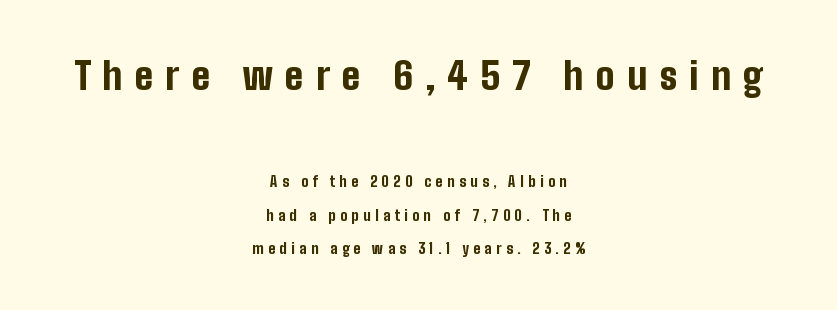
Grotesque or geometric, the face here clearly has no serifs. Bold? Absolutely — the strokes are thick and heavy. Upright lettering throughout. Two sizes are in play, and the larger belongs to the first block.
